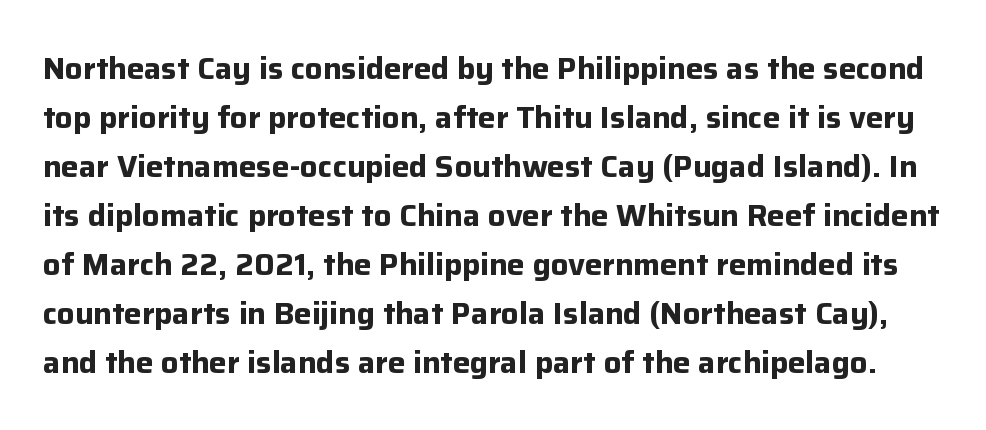
{"serif": "no", "italic": "no", "bold": "yes", "weight": "bold", "width": "normal", "stroke_contrast": "low", "x_height": "medium", "monospaced": "no", "underline": "no", "line_spacing": "normal", "line_spacing_ratio": 1.58, "letter_spacing": "normal", "letter_spacing_em": 0.0, "glyph_px": 31}
